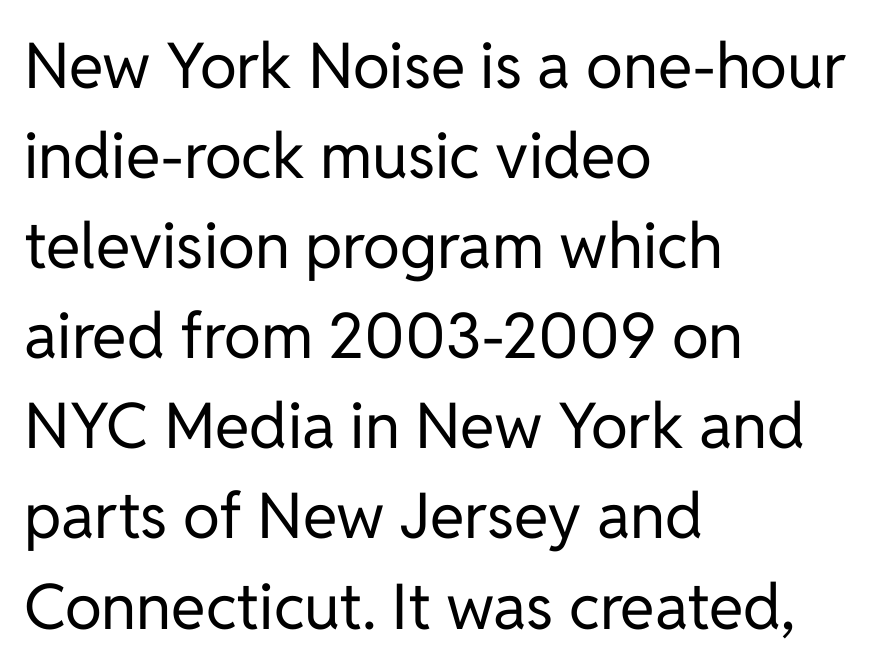
{"serif": "no", "italic": "no", "bold": "no", "weight": "regular", "width": "normal", "stroke_contrast": "low", "x_height": "medium", "monospaced": "no", "underline": "no", "align": "left", "line_spacing": "normal", "line_spacing_ratio": 1.43, "letter_spacing": "normal", "letter_spacing_em": 0.0, "glyph_px": 63}
